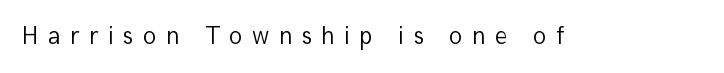
{"italic": "no", "bold": "no", "underline": "no", "letter_spacing": "wide", "letter_spacing_em": 0.37, "glyph_px": 25}
